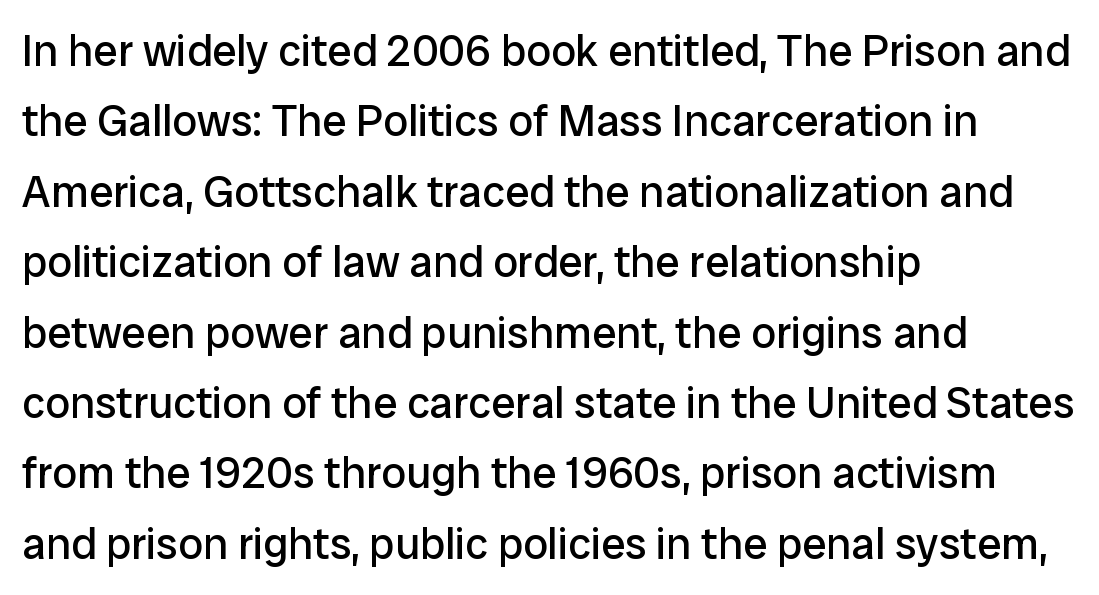
Q: Is the text bold? A: No.
Q: Is the text italic (slanted)? A: No, it is upright.
Q: Is the typeface a serif or a sans-serif typeface? A: Sans-serif.
Q: Is the text underlined? A: No.
Q: How is the paragraph aligned? A: Left-aligned.
Q: Is the spacing between letters normal or unusually wide? A: Normal.
Q: Is the spacing between lines tight, normal or loose? A: Normal.
Q: Width (condensed, normal, or wide)? A: Normal.
Q: Stroke contrast? A: Low.
Q: x-height? A: Medium.
Q: Monospaced? A: No.
